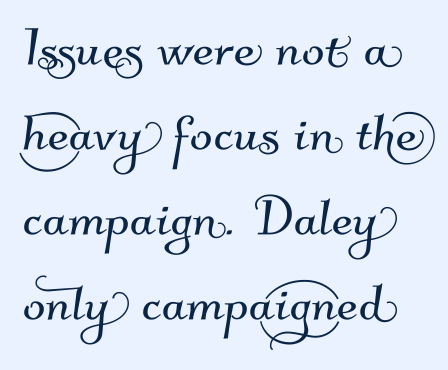
The words here are not underlined. Evenly set lines give the paragraph a standard silhouette. Observe the ordinary spacing: letters are neighbours, not strangers. Here the designer chose a conventional face with non-uniform glyph widths. Nothing sits at the stroke ends, so this counts as sans-serif.
